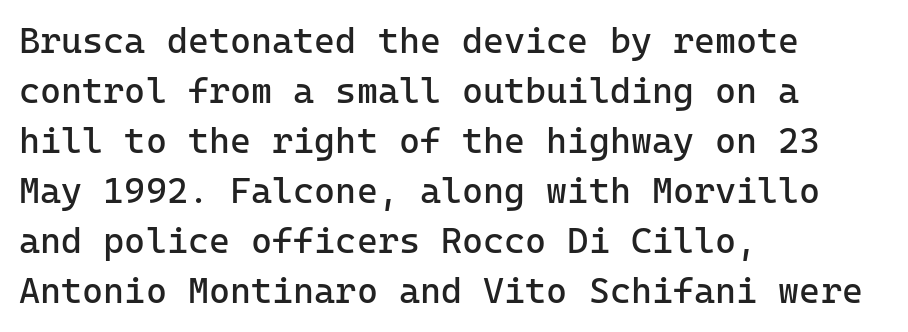
The typesetter chose a ragged-right arrangement here. Underlining? Definitely not there. This sample uses plain, unmodified letter spacing. The lettering holds an erect, upright posture throughout. The type family on display is of the sans-serif kind. Interline gaps are of average width in this sample.
